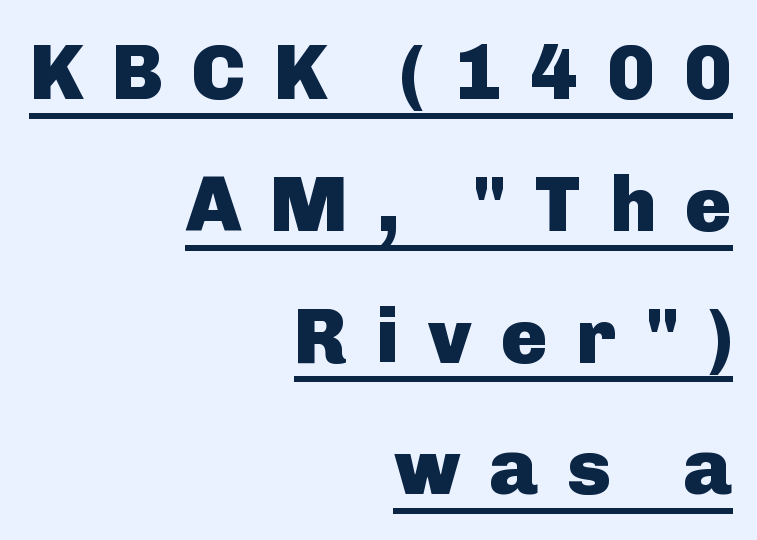
The image shows 78 px heavy sans-serif type, upright; set right-aligned, normal line spacing (1.69x), unusually wide letter spacing (+0.37 em), underlined; low stroke contrast and a medium x-height.
